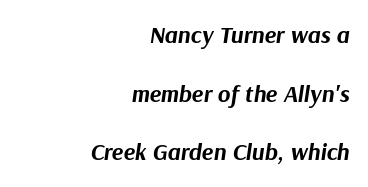
Q: Is the text bold? A: Yes.
Q: Is the text italic (slanted)? A: Yes, it leans right by about 9 degrees.
Q: Is the text underlined? A: No.
Q: How is the paragraph aligned? A: Right-aligned.
Q: Is the spacing between letters normal or unusually wide? A: Normal.
Q: Is the spacing between lines tight, normal or loose? A: Loose.
